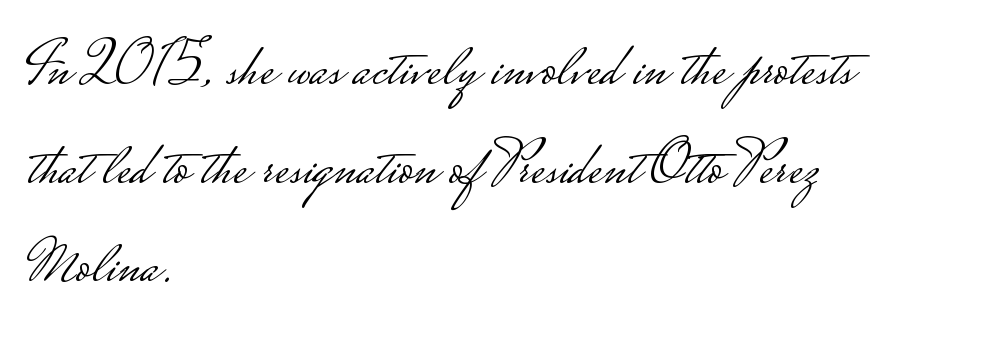
Q: Is the text bold? A: No.
Q: Is the text italic (slanted)? A: Yes.
Q: Is the typeface a serif or a sans-serif typeface? A: Sans-serif.
Q: Is the text underlined? A: No.
Q: How is the paragraph aligned? A: Left-aligned.
Q: Is the spacing between letters normal or unusually wide? A: Normal.
Q: Is the spacing between lines tight, normal or loose? A: Normal.
Q: Width (condensed, normal, or wide)? A: Wide.
Q: Stroke contrast? A: Low.
Q: Monospaced? A: No.
